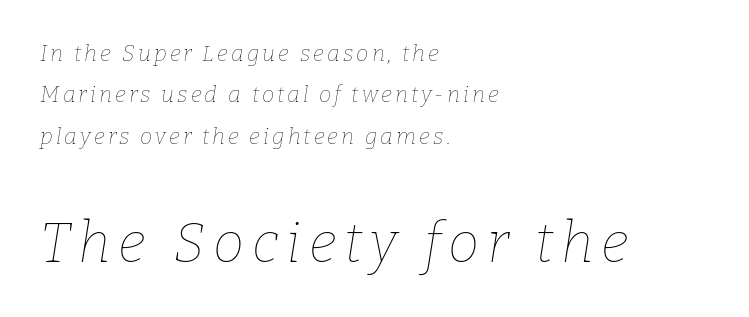
The typesetter chose a ragged-right arrangement here. Type without underlining. Top chunk: small. Bottom chunk: large. Note the varied advance widths — an 'i' is clearly narrower than an 'm'.
